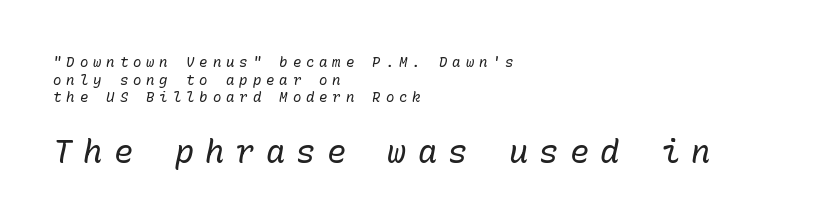
The image shows 32 px regular-weight type, italic (leaning right), monospaced; set left-aligned, normal line spacing (1.26x), unusually wide letter spacing (+0.35 em), not underlined; the second (bottom) block is 2.29x larger; low stroke contrast and a medium x-height.
